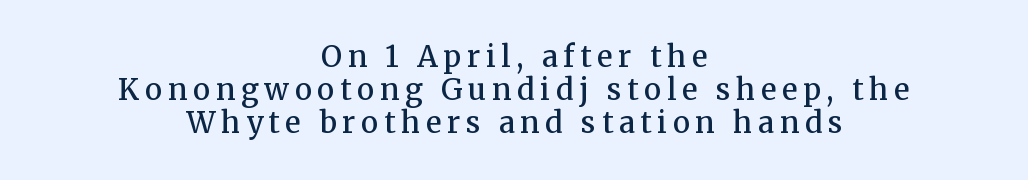
The image shows 29 px semibold serif type, upright; set centered, tight line spacing (1.14x), unusually wide letter spacing (+0.2 em), not underlined; medium stroke contrast and a medium x-height.
